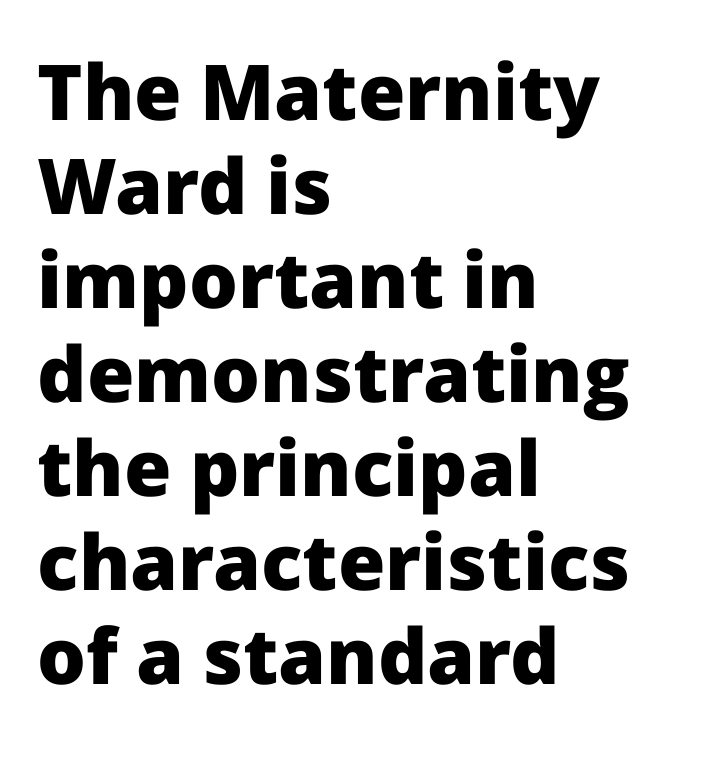
Q: Is the text bold? A: Yes.
Q: Is the text italic (slanted)? A: No, it is upright.
Q: Is the typeface a serif or a sans-serif typeface? A: Sans-serif.
Q: Is the text underlined? A: No.
Q: How is the paragraph aligned? A: Left-aligned.
Q: Is the spacing between letters normal or unusually wide? A: Normal.
Q: Width (condensed, normal, or wide)? A: Normal.
Q: Stroke contrast? A: Low.
Q: x-height? A: Medium.
Q: Monospaced? A: No.
